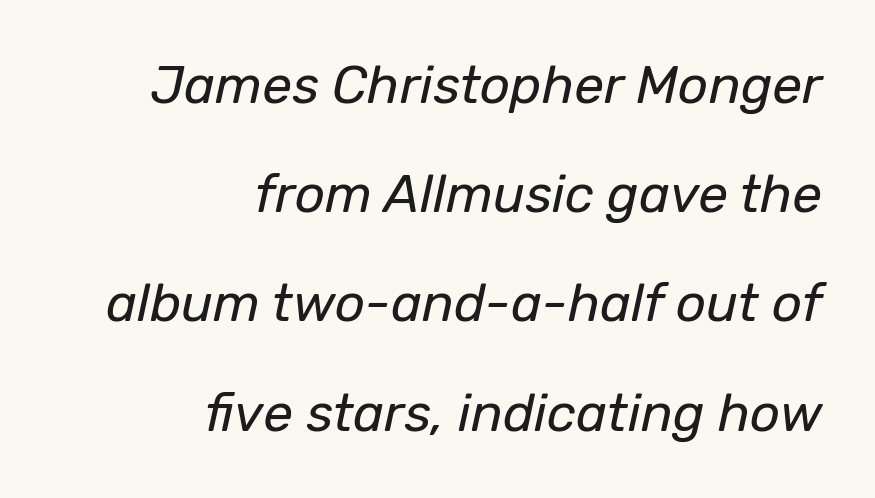
Q: Is the text bold? A: No.
Q: Is the text italic (slanted)? A: Yes, it leans right by about 12 degrees.
Q: Is the text underlined? A: No.
Q: How is the paragraph aligned? A: Right-aligned.
Q: Is the spacing between letters normal or unusually wide? A: Normal.
Q: Is the spacing between lines tight, normal or loose? A: Loose.
Q: Width (condensed, normal, or wide)? A: Normal.
Q: Stroke contrast? A: Low.
Q: x-height? A: Medium.
Q: Monospaced? A: No.
